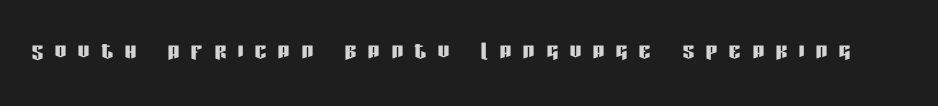
Compared with typical body copy, the letter spacing here is much looser. Think of a printed novel: that variable character pitch is what you see here. Notice how the stems are strictly vertical — no italics here. Look at the bottom of the vertical strokes: they stop flat, with no serifs.
